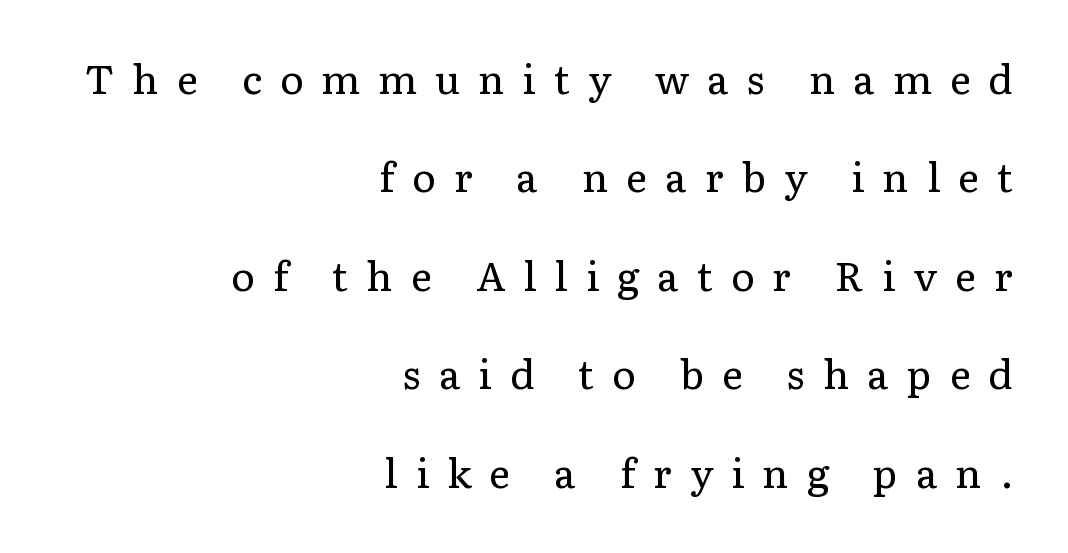
Q: Is the text bold? A: No.
Q: Is the text italic (slanted)? A: No, it is upright.
Q: Is the typeface a serif or a sans-serif typeface? A: Serif.
Q: Is the text underlined? A: No.
Q: How is the paragraph aligned? A: Right-aligned.
Q: Is the spacing between letters normal or unusually wide? A: Unusually wide.
Q: Is the spacing between lines tight, normal or loose? A: Loose.
Q: Width (condensed, normal, or wide)? A: Normal.
Q: Stroke contrast? A: Low.
Q: x-height? A: Medium.
Q: Monospaced? A: No.
